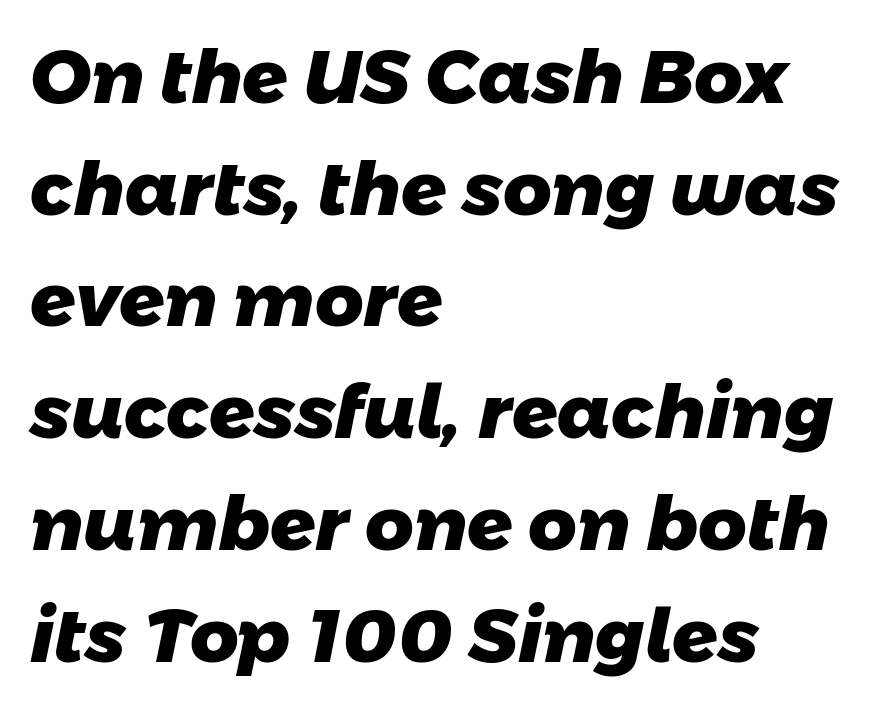
The image shows 75 px heavy sans-serif type; set left-aligned, normal line spacing (1.49x), normal letter spacing, not underlined; low stroke contrast and a medium x-height.
